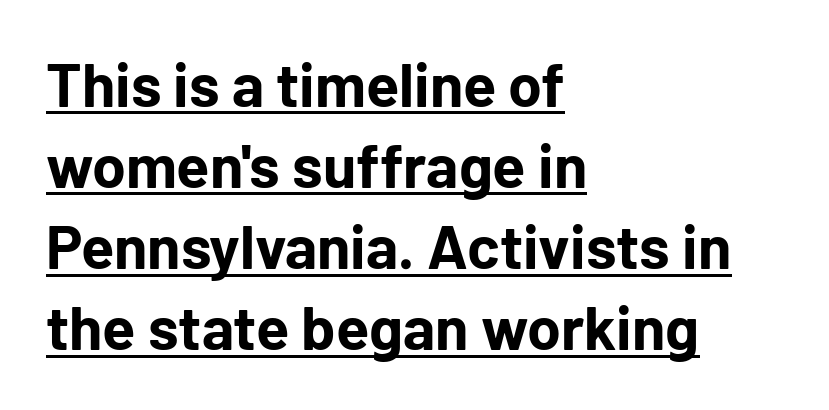
{"serif": "no", "italic": "no", "bold": "yes", "weight": "bold", "width": "normal", "stroke_contrast": "low", "x_height": "medium", "monospaced": "no", "underline": "yes", "align": "left", "line_spacing": "normal", "line_spacing_ratio": 1.33, "letter_spacing": "normal", "letter_spacing_em": 0.0, "glyph_px": 61}
